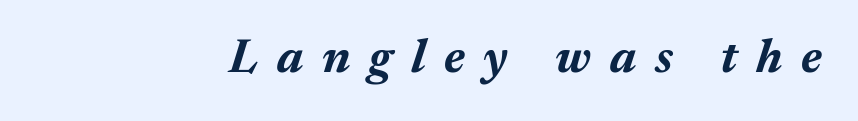
The passage shown is not underscored anywhere. As a designer I'd log this as weight 700, bold. Tall strokes in this sample are angled rather than plumb. Glyph-to-glyph distance is far greater than everyday printed text. This sample has the flowing, uneven cadence of proportional lettering.
